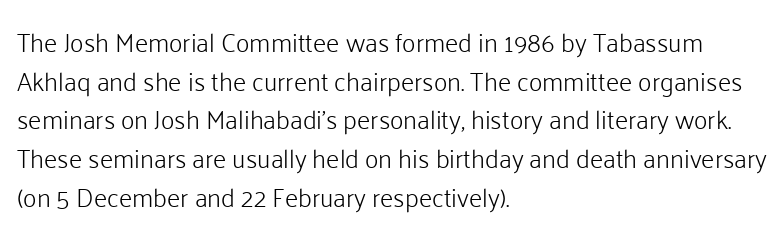
Q: Is the text bold? A: No.
Q: Is the text italic (slanted)? A: No, it is upright.
Q: Is the text underlined? A: No.
Q: How is the paragraph aligned? A: Left-aligned.
Q: Is the spacing between letters normal or unusually wide? A: Normal.
Q: Is the spacing between lines tight, normal or loose? A: Normal.
